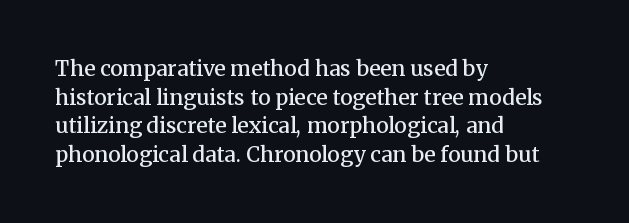
The image shows 21 px text type, upright; set left-aligned, normal line spacing (1.36x), normal letter spacing, not underlined.
